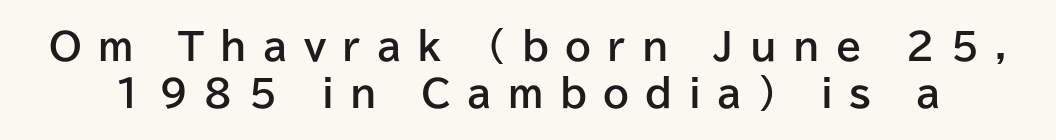
{"serif": "no", "italic": "no", "bold": "yes", "weight": "bold", "width": "normal", "stroke_contrast": "low", "x_height": "medium", "monospaced": "no", "underline": "no", "line_spacing": "normal", "line_spacing_ratio": 1.28, "letter_spacing": "wide", "letter_spacing_em": 0.44, "glyph_px": 37}
